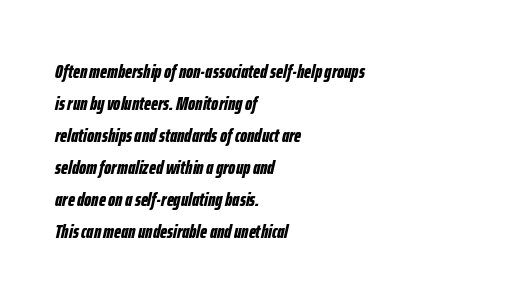
The image shows 20 px bold type, italic (leaning right); set left-aligned, normal line spacing (1.6x), normal letter spacing, not underlined.
